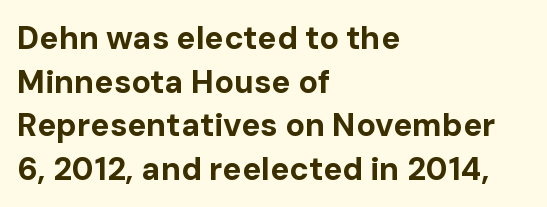
Q: Is the text bold? A: Yes.
Q: Is the text italic (slanted)? A: No, it is upright.
Q: Is the typeface a serif or a sans-serif typeface? A: Sans-serif.
Q: Is the text underlined? A: No.
Q: How is the paragraph aligned? A: Left-aligned.
Q: Is the spacing between letters normal or unusually wide? A: Normal.
Q: Is the spacing between lines tight, normal or loose? A: Normal.
Q: Width (condensed, normal, or wide)? A: Normal.
Q: Stroke contrast? A: Low.
Q: x-height? A: Medium.
Q: Monospaced? A: No.
